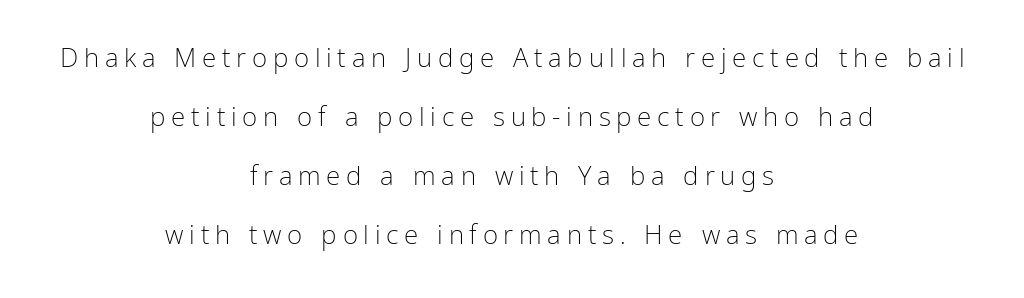
Q: Is the text bold? A: No.
Q: Is the text italic (slanted)? A: No, it is upright.
Q: Is the text underlined? A: No.
Q: How is the paragraph aligned? A: Centered.
Q: Is the spacing between letters normal or unusually wide? A: Unusually wide.
Q: Is the spacing between lines tight, normal or loose? A: Loose.
